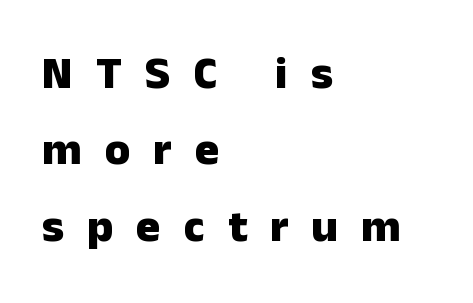
Leading matches the norm, producing a regular column. The rendering anchors every line to the left-hand side. Bare-footed words on every line. Typographic density is high because the face is bold. Characters remain perfectly vertical along every line.
